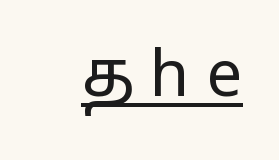
The image shows 64 px regular-weight, condensed sans-serif type, upright; set unusually wide letter spacing (+0.25 em), underlined; low stroke contrast and a large x-height.
